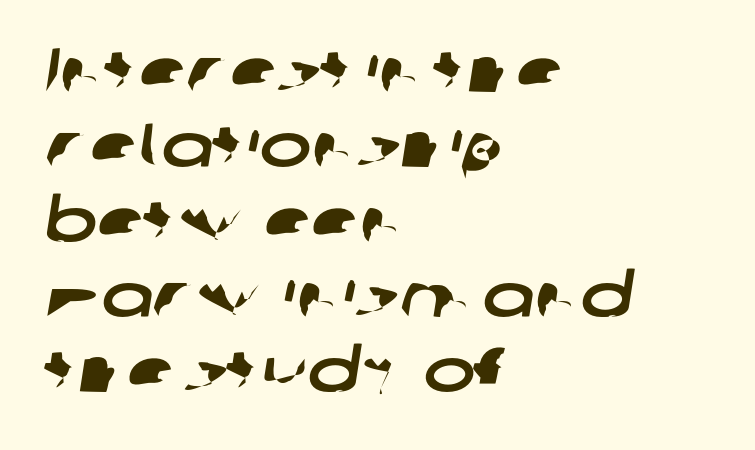
Nothing unusual about the tracking: characters are spaced as the font intends. Horizontally, the lines are justified to the leading edge only. Honestly, there is no underline to notice here at all. Note the varied advance widths — an 'i' is clearly narrower than an 'm'. Unlike a traditional serif, this face leaves its strokes unadorned.
